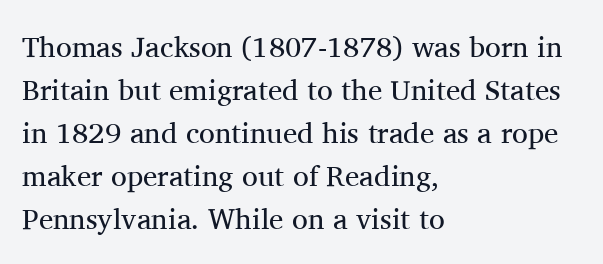
Q: Is the text bold? A: No.
Q: Is the text italic (slanted)? A: No, it is upright.
Q: Is the typeface a serif or a sans-serif typeface? A: Serif.
Q: Is the text underlined? A: No.
Q: How is the paragraph aligned? A: Left-aligned.
Q: Is the spacing between letters normal or unusually wide? A: Normal.
Q: Is the spacing between lines tight, normal or loose? A: Normal.
Q: Width (condensed, normal, or wide)? A: Normal.
Q: Stroke contrast? A: Medium.
Q: x-height? A: Medium.
Q: Monospaced? A: No.
